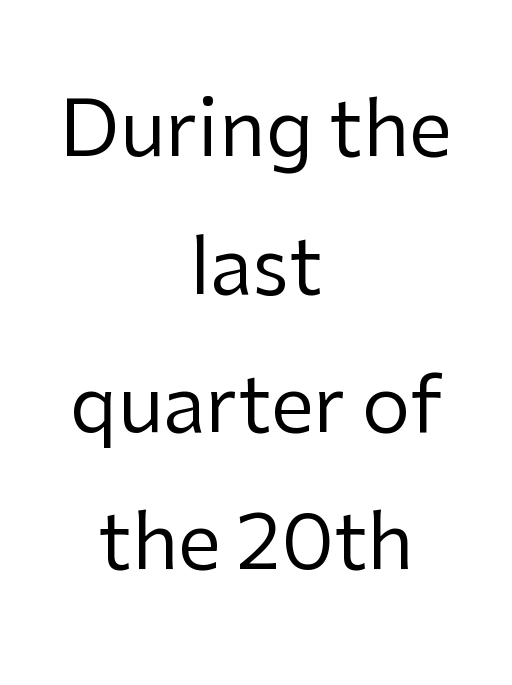
To sum up the face: it is a sans, with no serifs. The zone under the glyphs is completely vacant. Caption: face not bold, strokes unweighted. Posture: straight, roman, zero tilt. Both edges are ragged and mirror each other, which tells us the setting is centered.
